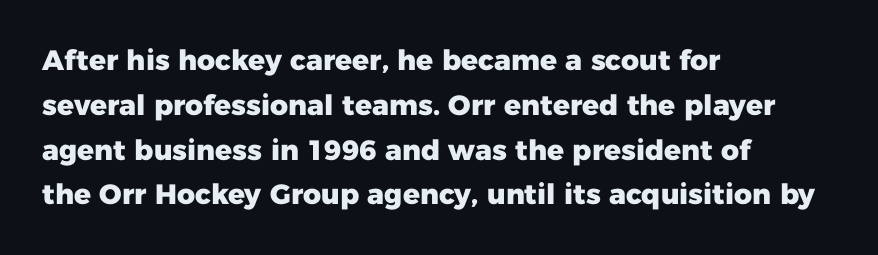
The image shows 28 px heavy sans-serif type, upright; set left-aligned, normal line spacing (1.6x), normal letter spacing, not underlined; low stroke contrast and a medium x-height.
